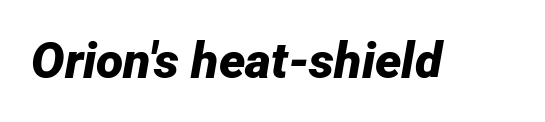
The strip under each line holds only bare page. Tracking value appears to be zero — textbook default spacing. Every letter is thick-stroked: bold, no question. Is the type slanted? Yes — the strokes lean at a clear angle.
